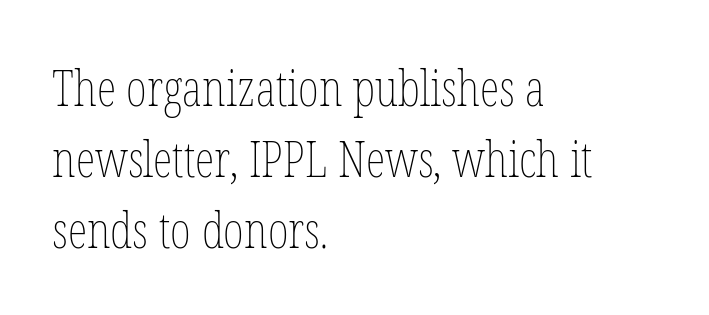
{"italic": "no", "bold": "no", "weight": "thin", "width": "condensed", "stroke_contrast": "low", "x_height": "medium", "monospaced": "no", "underline": "no", "align": "left", "line_spacing": "normal", "line_spacing_ratio": 1.42, "letter_spacing": "normal", "letter_spacing_em": 0.0, "glyph_px": 50}
